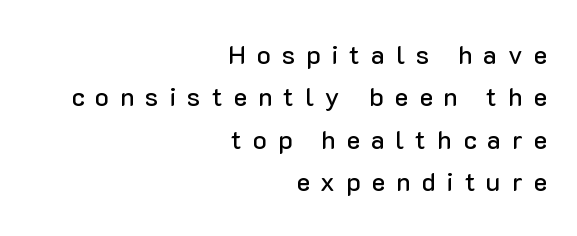
Q: Is the text italic (slanted)? A: No, it is upright.
Q: Is the text underlined? A: No.
Q: How is the paragraph aligned? A: Right-aligned.
Q: Is the spacing between letters normal or unusually wide? A: Unusually wide.
Q: Is the spacing between lines tight, normal or loose? A: Normal.
